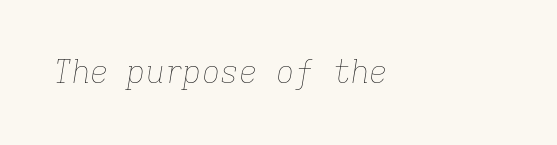
This rendering uses left alignment, leaving the right contour irregular. Check the space under the baseline: it is left empty. You could count columns in this text — the font is strictly monospaced. Counters stay open thanks to moderate or lighter strokes.
